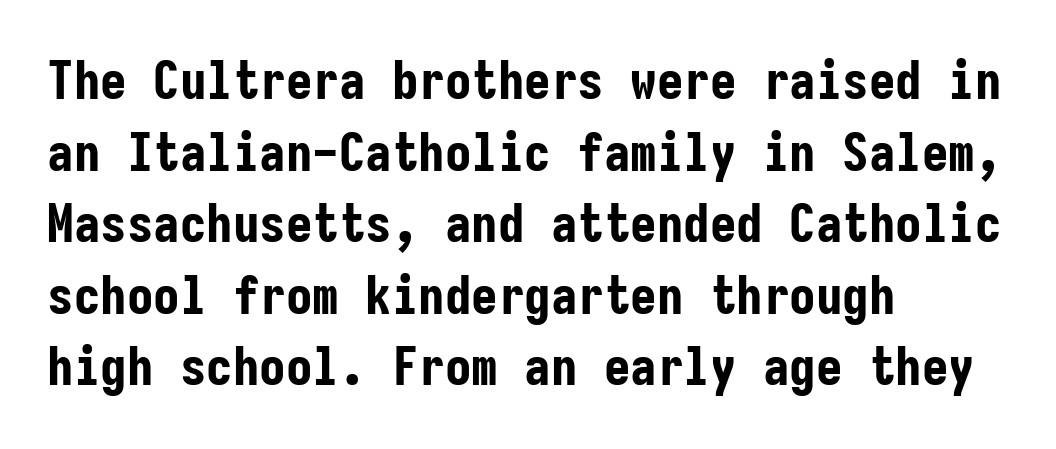
The image shows 53 px bold, condensed sans-serif type, upright, monospaced; set left-aligned, normal line spacing (1.35x), normal letter spacing, not underlined; low stroke contrast and a medium x-height.
